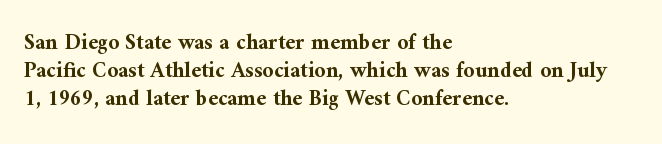
The passage is arranged the way most books set body copy — flush left. No word sits above an underline. Nobody touched the tracking dial on this one. Stroke thickness is high; the sample reads as a true bold.
